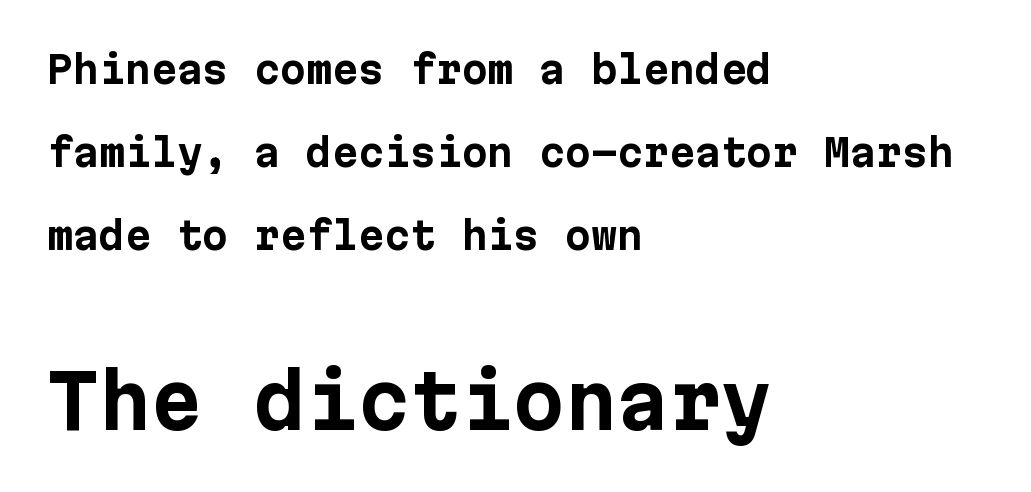
This rendering employs a face without finishing strokes, i.e., a sans-serif. Each word holds together tightly as a unit, with standard inter-letter gaps. It's the straight-up-and-down kind of type. Which margin do the lines hug? The left one — the right edge is uneven. Honestly, there is no underline to notice here at all.
